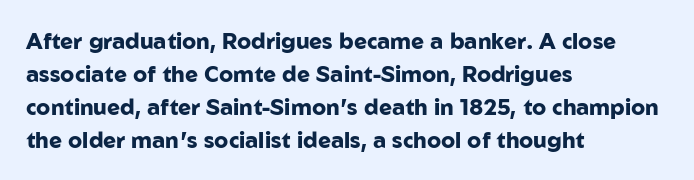
The image shows 22 px bold type, upright; set left-aligned, normal line spacing (1.5x), normal letter spacing, not underlined.
